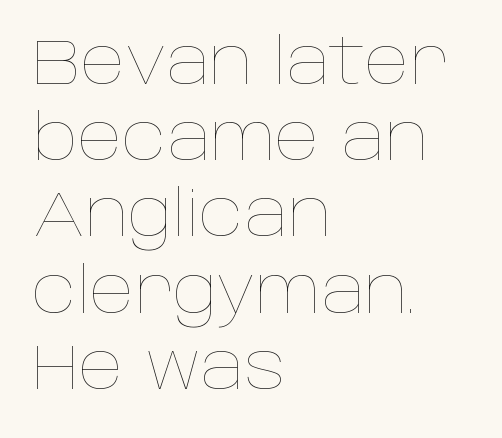
The image shows 63 px thin type, upright; set left-aligned, line spacing 1.21x, normal letter spacing, not underlined; low stroke contrast and a large x-height.
